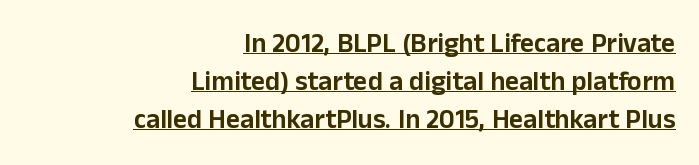
The image shows 27 px text type, upright; set right-aligned, normal line spacing (1.41x), normal letter spacing, underlined.
